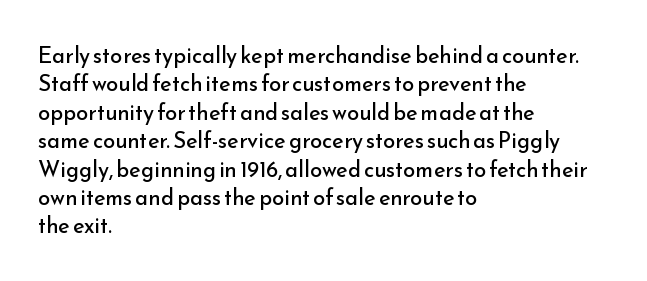
Rule under the text: the space is simply empty. Honestly, the letter spacing is just normal — you wouldn't notice it. The font's upright variant was chosen for this text. The strokes are not fattened; the text isn't bold. Layout note: lines flush left. The designer left line spacing at the default.
